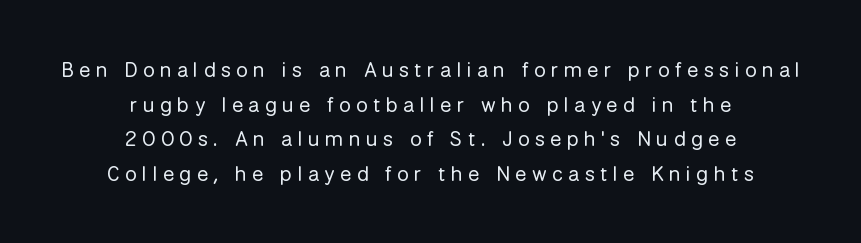
Q: Is the text bold? A: No.
Q: Is the text italic (slanted)? A: No, it is upright.
Q: Is the text underlined? A: No.
Q: How is the paragraph aligned? A: Centered.
Q: Is the spacing between letters normal or unusually wide? A: Unusually wide.
Q: Is the spacing between lines tight, normal or loose? A: Normal.
